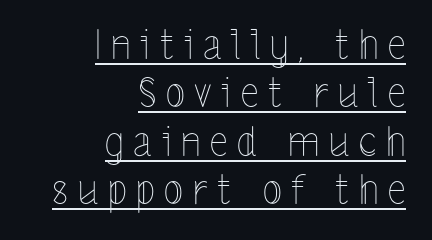
Notice how the stems are strictly vertical — no italics here. Leftover space on each line is placed entirely before the opening word. This rendering features underlined lettering. Here the designer chose a conventional face with non-uniform glyph widths.
